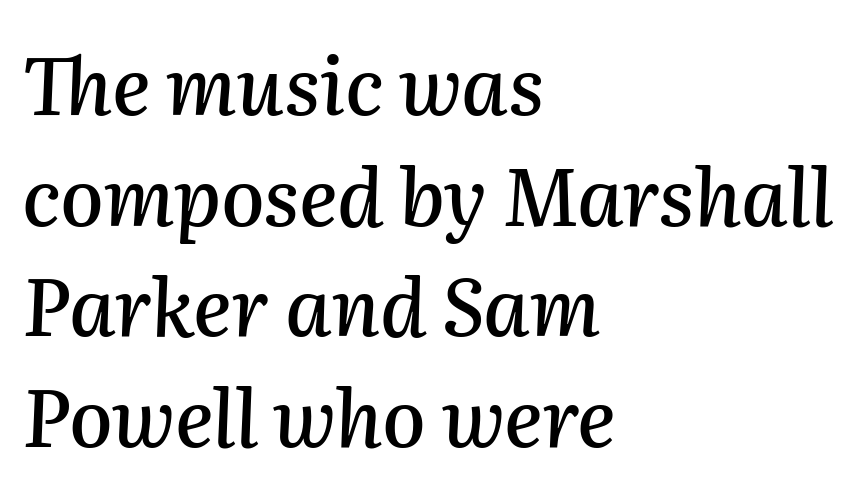
Q: Is the text italic (slanted)? A: Yes, it leans right by about 2 degrees.
Q: Is the text underlined? A: No.
Q: How is the paragraph aligned? A: Left-aligned.
Q: Is the spacing between letters normal or unusually wide? A: Normal.
Q: Is the spacing between lines tight, normal or loose? A: Normal.
Q: Width (condensed, normal, or wide)? A: Normal.
Q: Stroke contrast? A: Medium.
Q: x-height? A: Medium.
Q: Monospaced? A: No.
